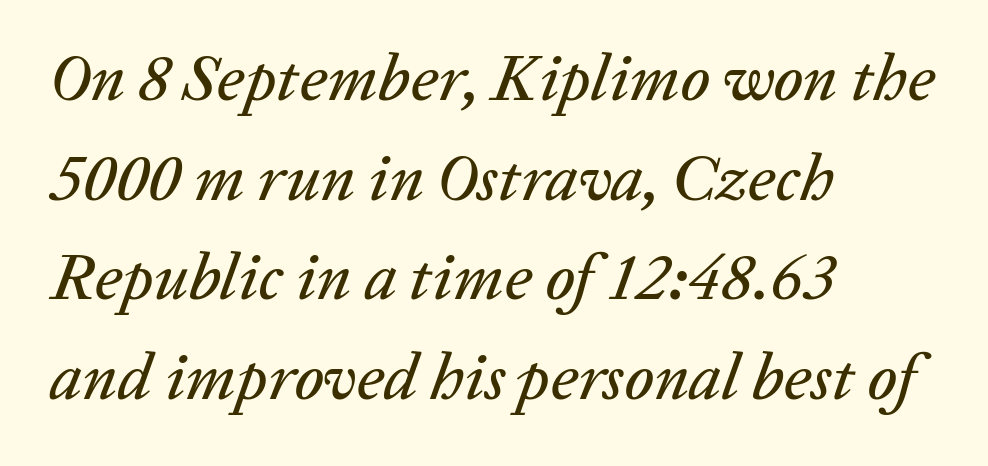
Characters follow at the spacing the type designer built in. Horizontally, the lines are justified to the leading edge only. You could not count columns in this text — the font is proportionally spaced. No word sits above an underline.
